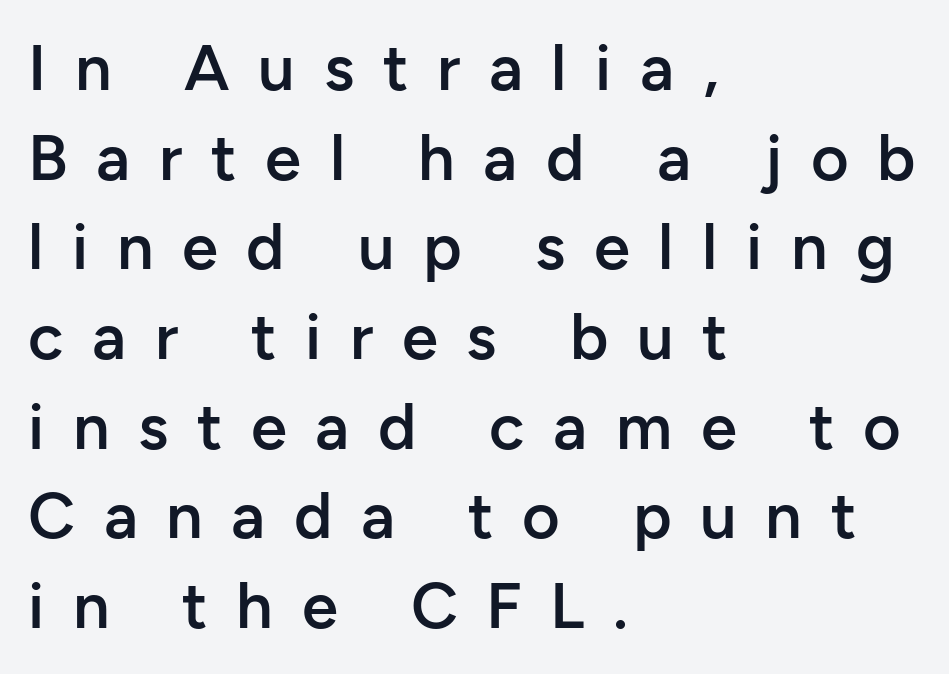
Caption: semibold face, moderately heavy strokes. The space directly below the letters is spotless. These lines are set flush left with a ragged right edge. Is there any slant? The stems are plumb. The rendering inserts visible extra space after every character. No feet cap the strokes, marking this as sans-serif type.
